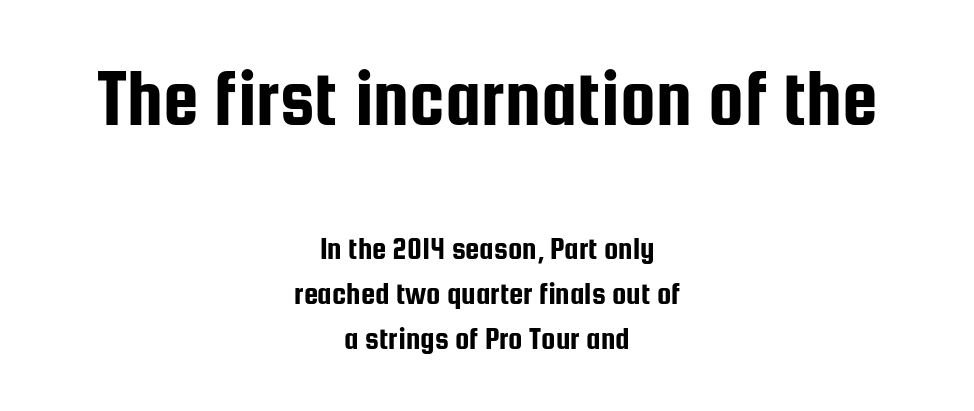
The image shows 80 px condensed sans-serif type, upright; set centered, normal line spacing (1.4x), normal letter spacing, not underlined; the first (top) block is 2.5x larger; low stroke contrast and a medium x-height.
